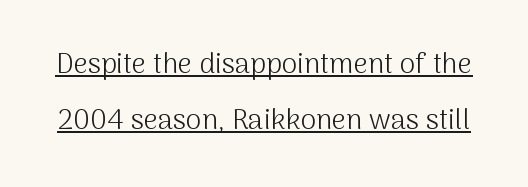
{"serif": "no", "italic": "no", "bold": "no", "weight": "light", "width": "normal", "stroke_contrast": "medium", "x_height": "medium", "monospaced": "no", "underline": "yes", "line_spacing": "loose", "line_spacing_ratio": 2.0, "letter_spacing": "normal", "letter_spacing_em": 0.0, "glyph_px": 28}
